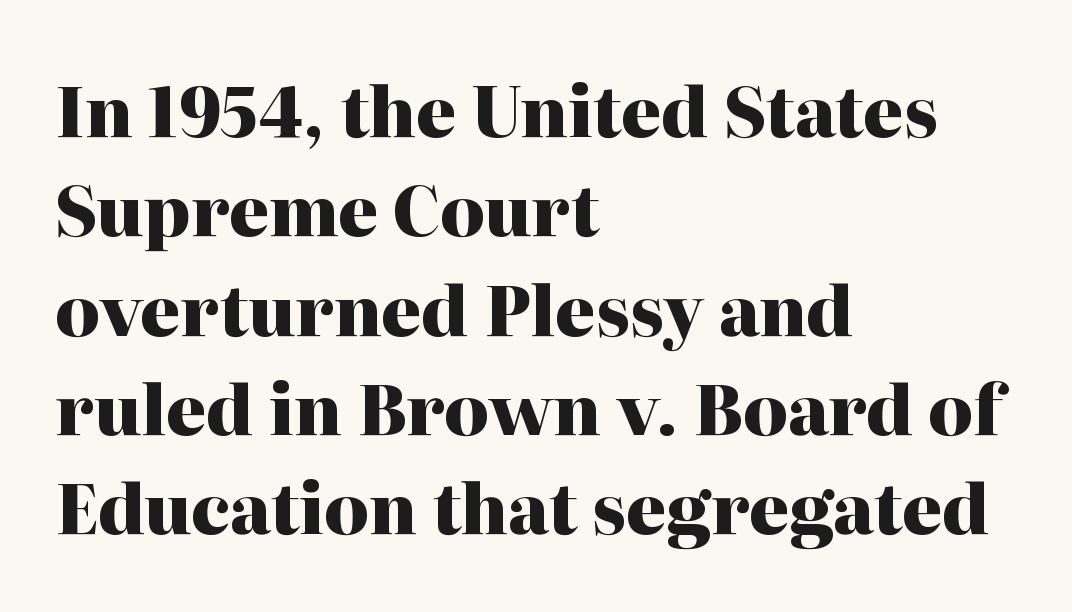
The image shows 69 px heavy serif type, upright; set left-aligned, normal line spacing (1.44x), normal letter spacing, not underlined; high stroke contrast and a medium x-height.
